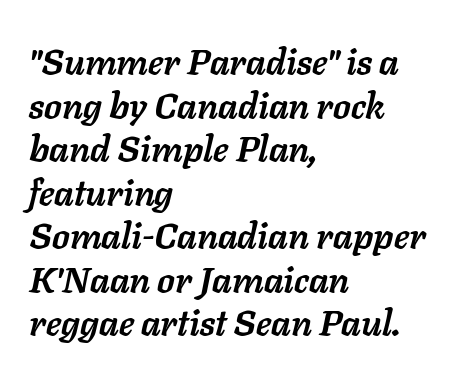
Bold? Absolutely — the strokes are thick and heavy. In terms of letterspacing, this is plain default setting. The compositor pushed each line to the left boundary. A clean baseline with only descenders dipping below it. Tall strokes in this sample are angled rather than plumb.
